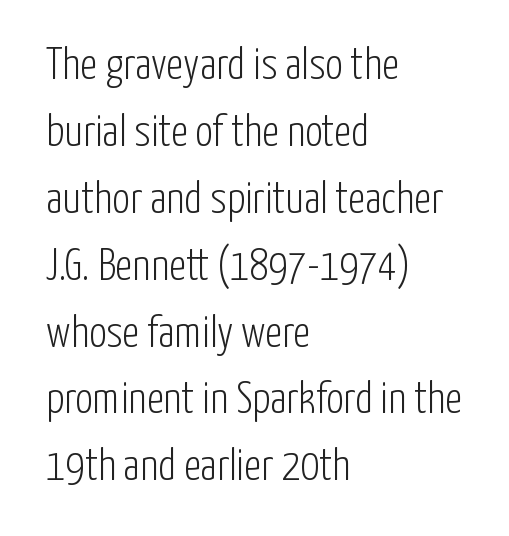
You can tell it's not italic because the verticals are truly vertical. No chunkiness to these letters — they're not bold. Rows of type keep a routine distance in the vertical direction. If you drew a ruler down the left edge, every line would touch it. A bare baseline throughout the passage.
